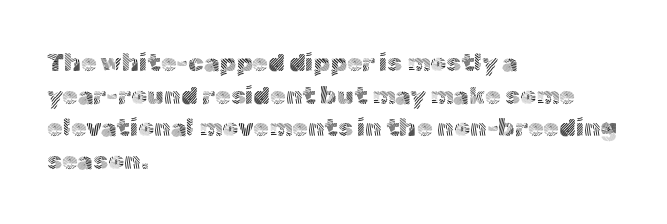
What's the leading like? Ordinary, nothing unusual. The passage shown has conventional tracking throughout. The typography opts for an upright posture over an oblique one. The passage is arranged the way most books set body copy — flush left.
